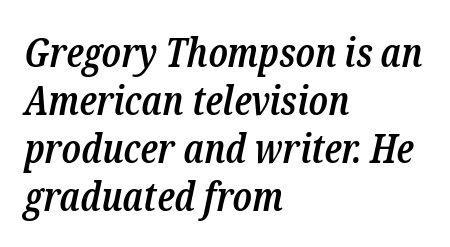
Q: Is the text bold? A: Semi-bold.
Q: Is the text italic (slanted)? A: Yes, it leans right by about 12 degrees.
Q: Is the typeface a serif or a sans-serif typeface? A: Serif.
Q: Is the text underlined? A: No.
Q: How is the paragraph aligned? A: Left-aligned.
Q: Is the spacing between letters normal or unusually wide? A: Normal.
Q: Width (condensed, normal, or wide)? A: Condensed.
Q: Stroke contrast? A: Low.
Q: x-height? A: Medium.
Q: Monospaced? A: No.
